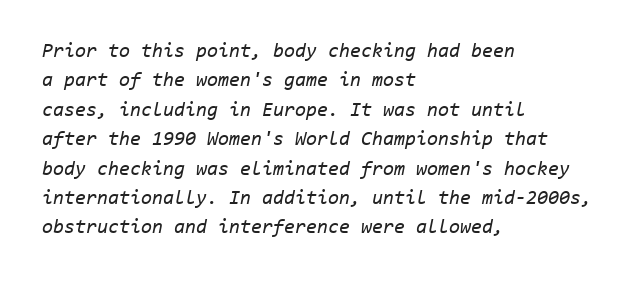
{"italic": "yes", "lean": "right", "slant_degrees": 11, "bold": "no", "underline": "no", "align": "left", "line_spacing": "normal", "line_spacing_ratio": 1.47, "letter_spacing": "normal", "letter_spacing_em": 0.0, "glyph_px": 20}
